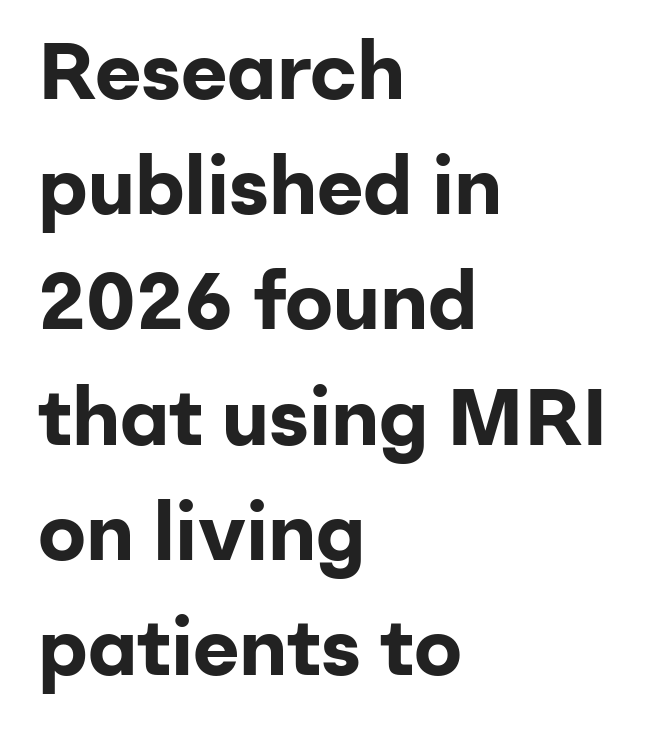
Just letters on the line, the space beneath them empty. Weight: bold. Proportional: the letters do not fall into vertical columns. To sum up the face: it is a sans, with no serifs. The letters stand straight up with perfectly vertical stems.
